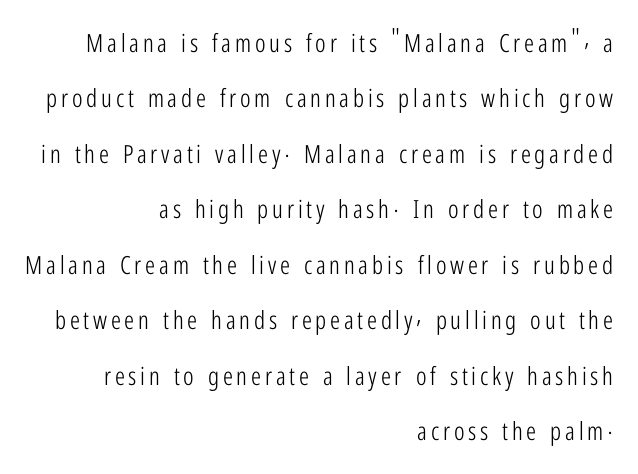
Q: Is the text bold? A: No.
Q: Is the text italic (slanted)? A: No, it is upright.
Q: Is the text underlined? A: No.
Q: How is the paragraph aligned? A: Right-aligned.
Q: Is the spacing between lines tight, normal or loose? A: Loose.
